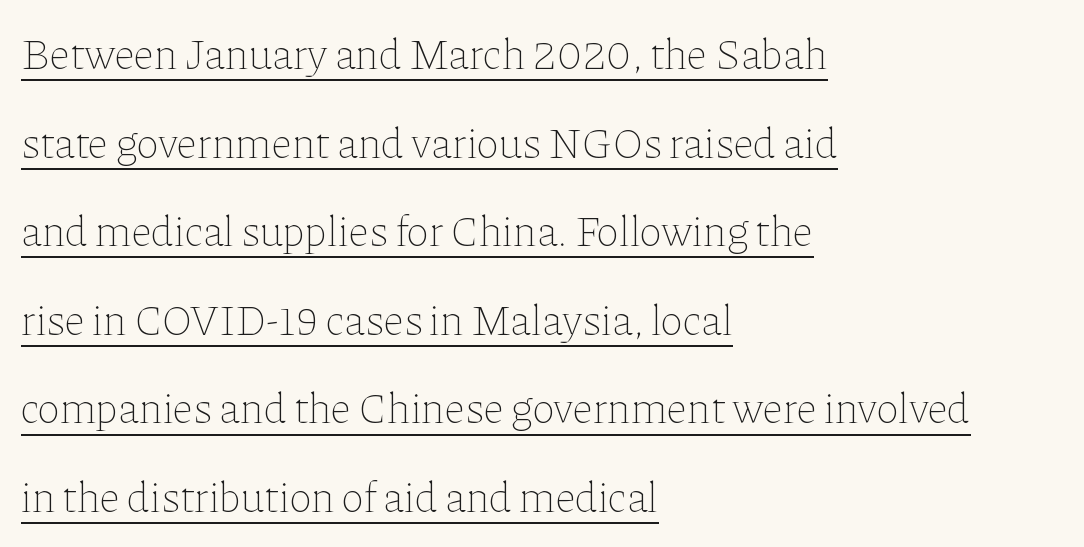
These lines are set flush left with a ragged right edge. Caption: face not bold, strokes unweighted. Summary of vertical rhythm: relaxed, with wide interline spacing. Designer's note — italics off, roman on. The passage shown is typed in a proportional face where columns would drift. The letters sit at their default tracking, neither squeezed nor spread.
